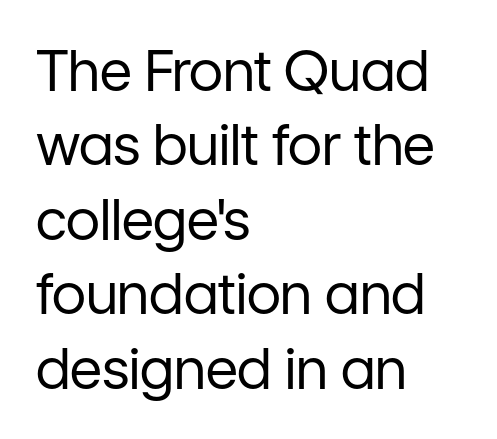
The image shows 56 px regular-weight sans-serif type, upright; set left-aligned, normal line spacing (1.33x), normal letter spacing, not underlined; low stroke contrast and a medium x-height.
